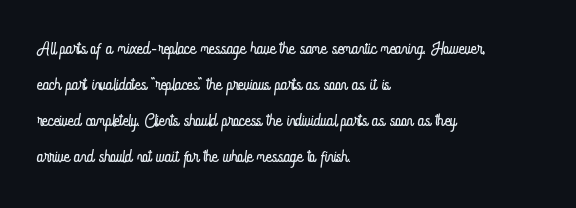
The rendering anchors every line to the left-hand side. Words appear dense and cohesive because spacing is normal. Does the leading feel generous? No, just average. A quiet, ordinary-to-light weight characterises the typeface.
